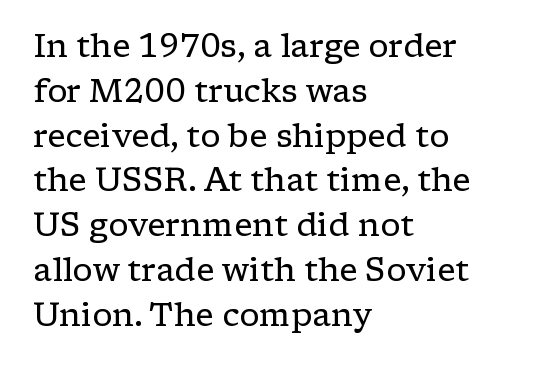
The image shows 32 px regular-weight, wide serif type, upright; set left-aligned, normal line spacing (1.4x), normal letter spacing, not underlined; low stroke contrast and a medium x-height.
